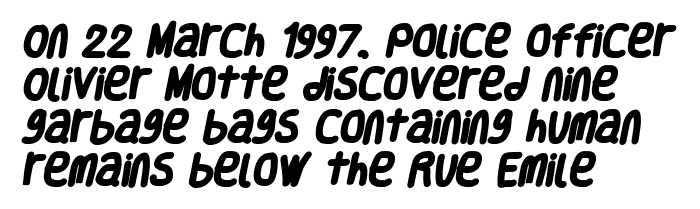
{"serif": "no", "bold": "yes", "weight": "heavy", "width": "condensed", "stroke_contrast": "low", "x_height": "large", "monospaced": "no", "underline": "no", "align": "left", "line_spacing_ratio": 1.23, "letter_spacing": "normal", "letter_spacing_em": 0.0, "glyph_px": 35}
